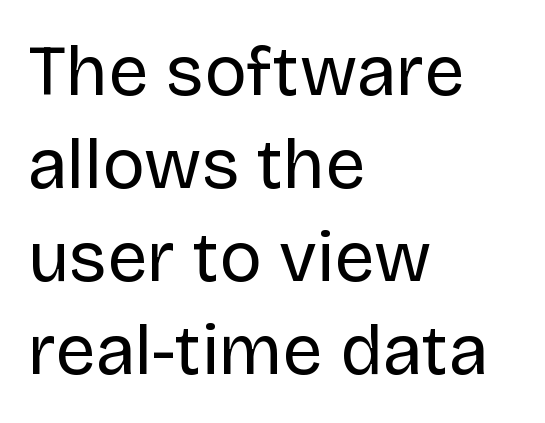
Q: Is the text bold? A: No.
Q: Is the text italic (slanted)? A: No, it is upright.
Q: Is the typeface a serif or a sans-serif typeface? A: Sans-serif.
Q: Is the text underlined? A: No.
Q: How is the paragraph aligned? A: Left-aligned.
Q: Is the spacing between letters normal or unusually wide? A: Normal.
Q: Is the spacing between lines tight, normal or loose? A: Normal.
Q: Width (condensed, normal, or wide)? A: Normal.
Q: Stroke contrast? A: Low.
Q: x-height? A: Large.
Q: Monospaced? A: No.
